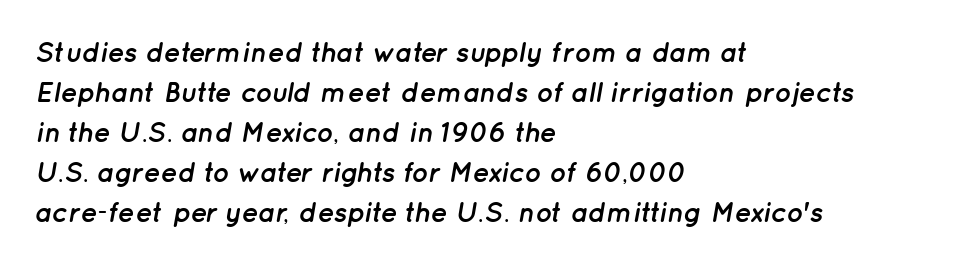
Q: Is the text bold? A: Yes.
Q: Is the text italic (slanted)? A: Yes, it leans right by about 12 degrees.
Q: Is the text underlined? A: No.
Q: How is the paragraph aligned? A: Left-aligned.
Q: Is the spacing between letters normal or unusually wide? A: Normal.
Q: Is the spacing between lines tight, normal or loose? A: Normal.
Q: Width (condensed, normal, or wide)? A: Normal.
Q: Stroke contrast? A: Low.
Q: x-height? A: Medium.
Q: Monospaced? A: No.
